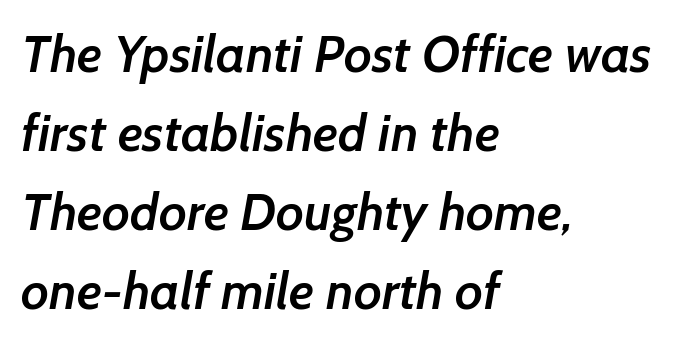
{"serif": "no", "bold": "semi", "weight": "semibold", "width": "normal", "stroke_contrast": "low", "x_height": "medium", "monospaced": "no", "underline": "no", "align": "left", "line_spacing": "normal", "line_spacing_ratio": 1.52, "letter_spacing": "normal", "letter_spacing_em": 0.0, "glyph_px": 52}
